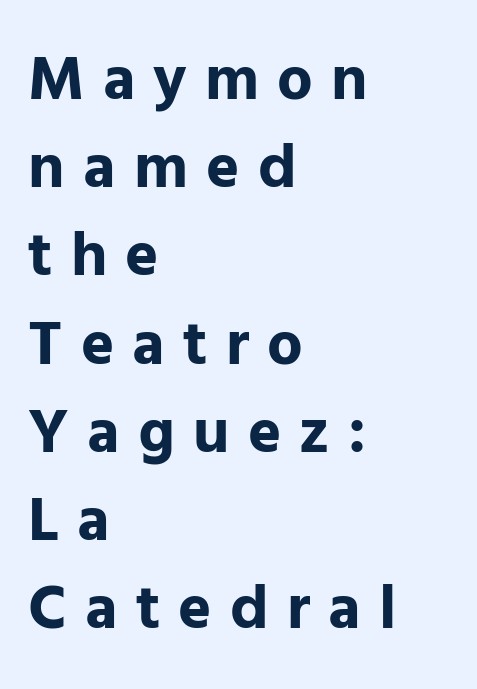
The image shows 63 px bold sans-serif type, upright; set left-aligned, normal line spacing (1.4x), unusually wide letter spacing (+0.29 em), not underlined; low stroke contrast and a medium x-height.
